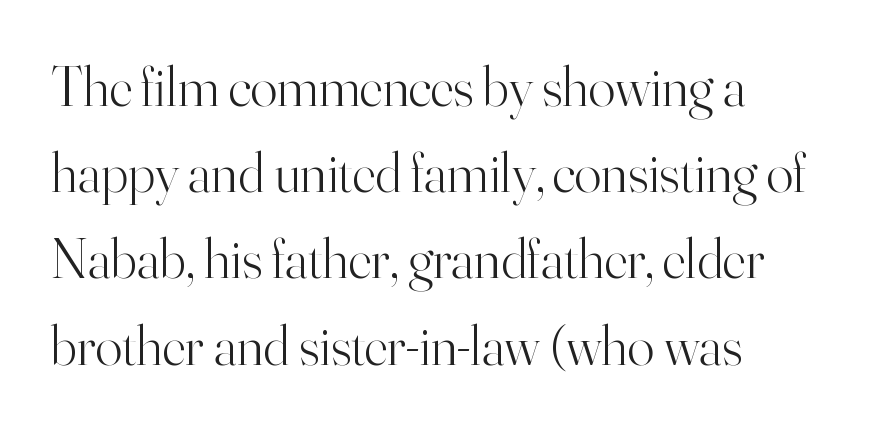
Q: Is the text bold? A: No.
Q: Is the text italic (slanted)? A: No, it is upright.
Q: Is the typeface a serif or a sans-serif typeface? A: Serif.
Q: Is the text underlined? A: No.
Q: How is the paragraph aligned? A: Left-aligned.
Q: Is the spacing between letters normal or unusually wide? A: Normal.
Q: Is the spacing between lines tight, normal or loose? A: Normal.
Q: Width (condensed, normal, or wide)? A: Normal.
Q: Stroke contrast? A: High.
Q: x-height? A: Small.
Q: Monospaced? A: No.
